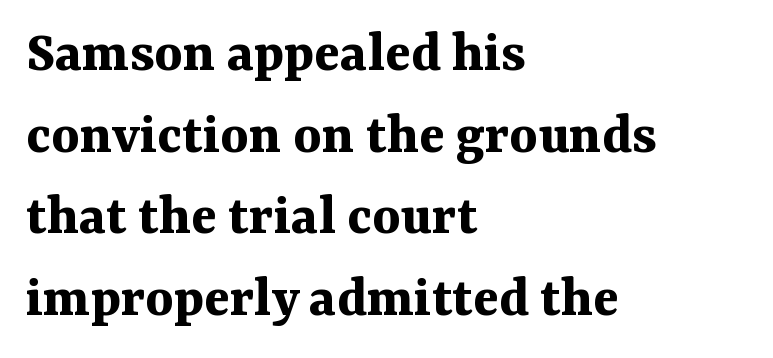
Students, observe: this is what conventionally led text looks like. Ascenders rise straight up at ninety degrees. The passage shown is typeset with a serif family. The paragraph has a hard left edge and a soft right edge. Compared with typical body copy, the letter spacing here is the same.
